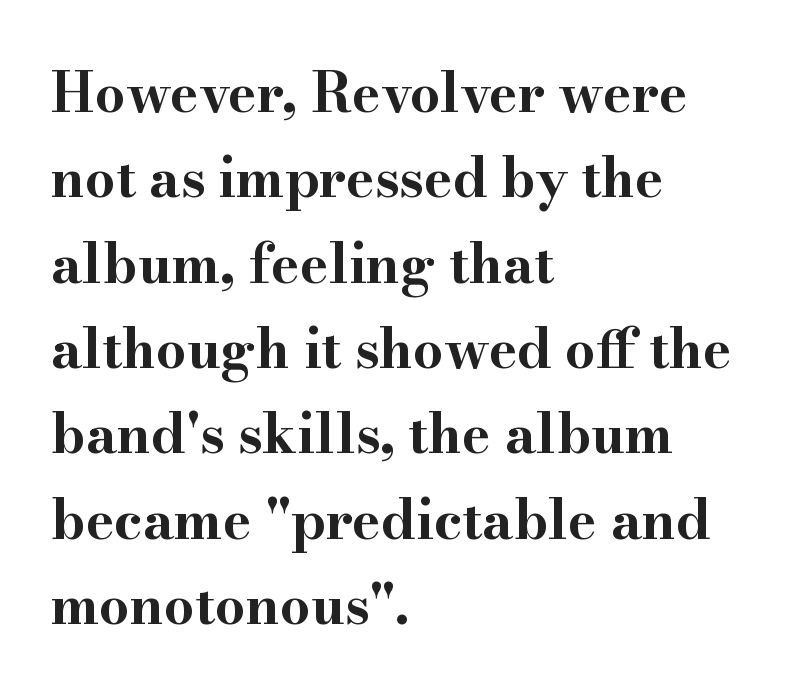
Q: Is the text bold? A: Yes.
Q: Is the text italic (slanted)? A: No, it is upright.
Q: Is the typeface a serif or a sans-serif typeface? A: Serif.
Q: Is the text underlined? A: No.
Q: How is the paragraph aligned? A: Left-aligned.
Q: Is the spacing between letters normal or unusually wide? A: Normal.
Q: Is the spacing between lines tight, normal or loose? A: Normal.
Q: Width (condensed, normal, or wide)? A: Wide.
Q: Stroke contrast? A: High.
Q: x-height? A: Small.
Q: Monospaced? A: No.
